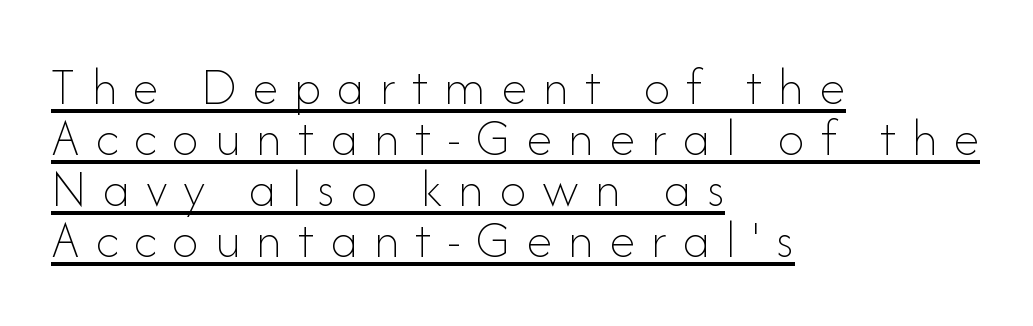
Counters stay open thanks to moderate or lighter strokes. Does extra space separate the letters? Yes, quite a lot of it. Tightly led — the rows are bunched. The string is rendered with underlining switched on. Does the copy run flush right? No — it runs flush left. The letters stand straight up with perfectly vertical stems.
